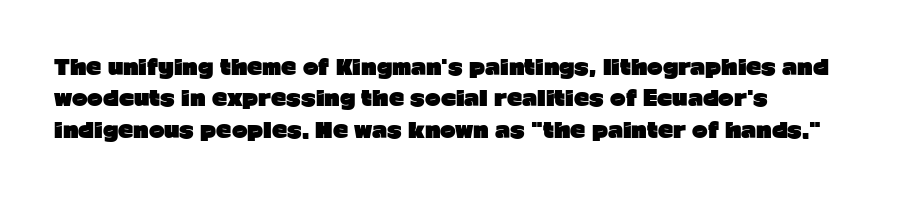
{"italic": "no", "bold": "yes", "underline": "no", "align": "left", "line_spacing": "normal", "line_spacing_ratio": 1.49, "letter_spacing": "normal", "letter_spacing_em": 0.0, "glyph_px": 21}
